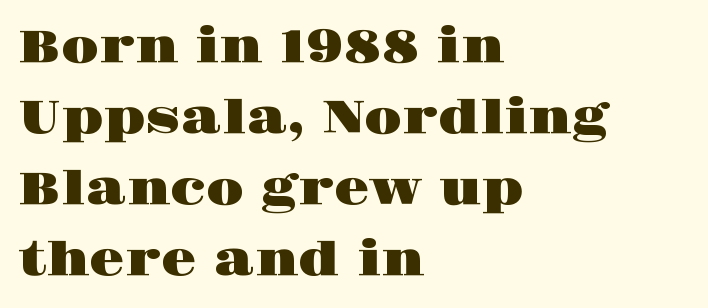
The image shows 46 px wide serif type, upright; set left-aligned, normal line spacing (1.54x), normal letter spacing, not underlined; high stroke contrast and a large x-height.
